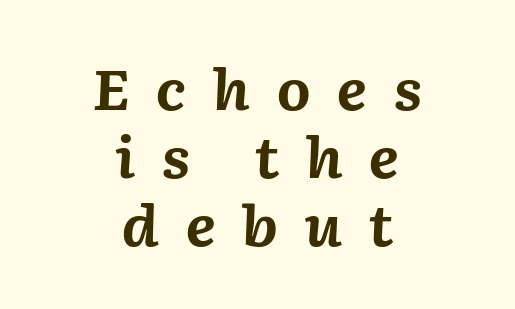
Plain, unruled lines of type. Spacing verdict: proportional, widths tailored to each character. Each word looks stretched out because of the extra space between its letters. The whitespace from short lines is split evenly between both sides. Looking at the ascenders, they clearly lean. Weight check: bold — yes, fully.
